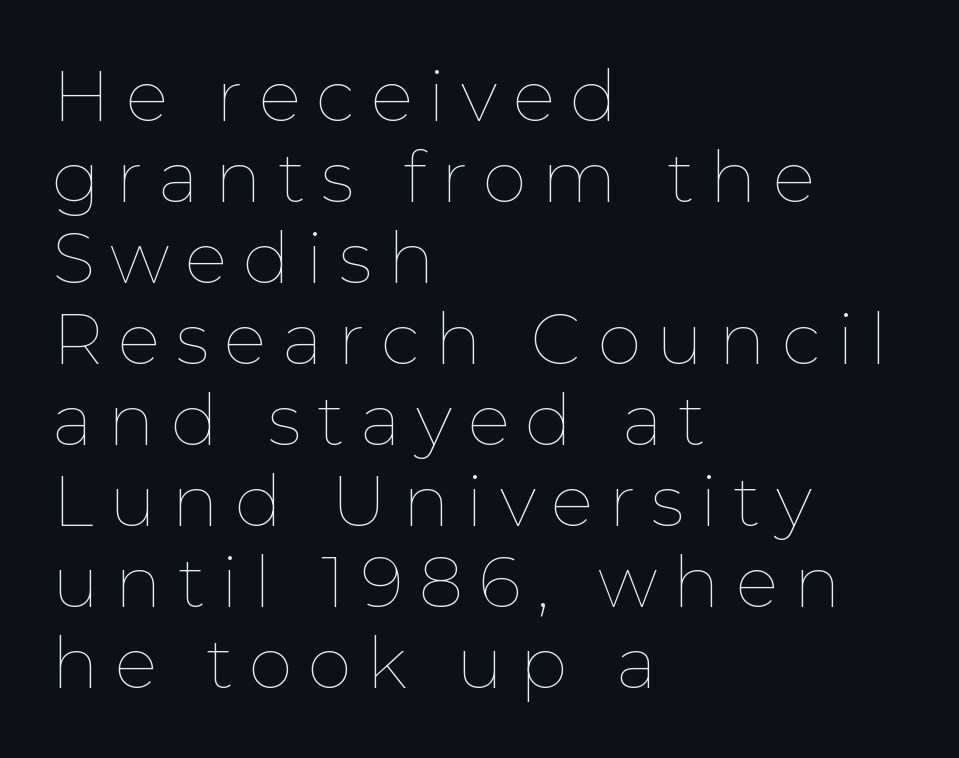
The image shows 71 px thin type, upright; set left-aligned, tight line spacing (1.14x), unusually wide letter spacing (+0.22 em), not underlined; low stroke contrast and a medium x-height.
